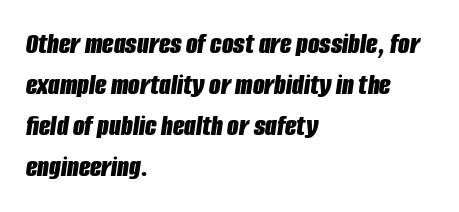
The image shows 30 px bold, condensed type, italic (leaning right); set left-aligned, normal line spacing (1.37x), normal letter spacing, not underlined; low stroke contrast and a large x-height.
